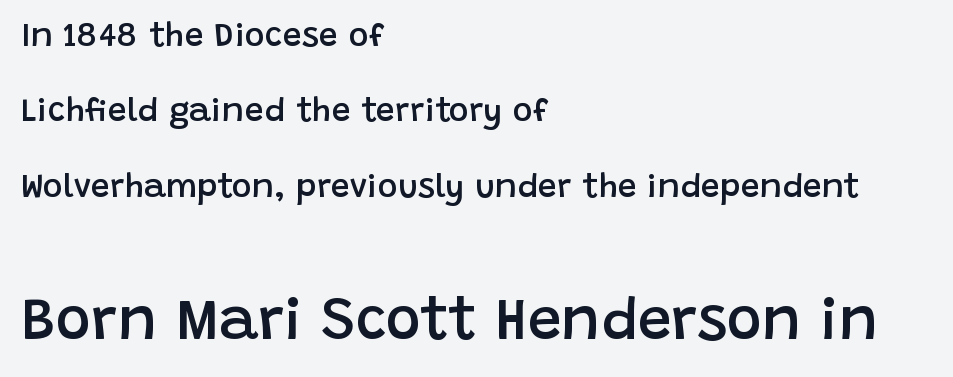
The image shows 60 px semibold sans-serif type, upright; set left-aligned, loose line spacing (2.22x), normal letter spacing, not underlined; the second (bottom) block is 1.76x larger; low stroke contrast and a large x-height.
